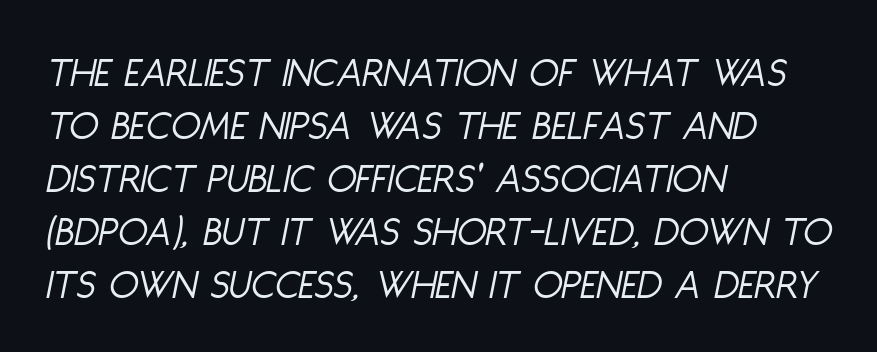
Anything drawn beneath the words? Only blank space. Varying glyph widths throughout — classic text-font behaviour. These glyphs show unthickened strokes, regular width or finer. Line beginnings align vertically; line endings do not. Nothing unusual about the tracking: characters are spaced as the font intends. Observe the lean: these are italic letterforms.
